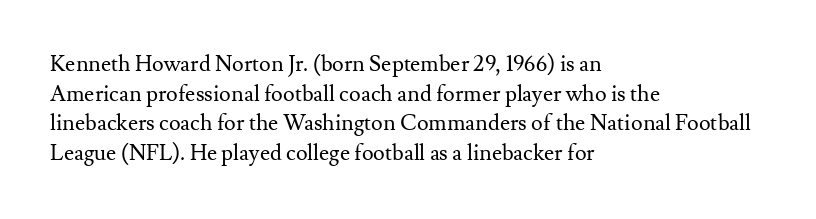
Unmarked baselines from the first word to the last. The designer left line spacing at the default. The rendering anchors every line to the left-hand side. The gaps between neighbouring characters are ordinary and unremarkable. The type sits square on the baseline with zero lean.
